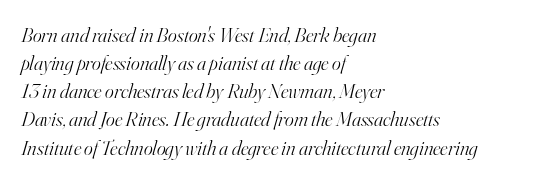
Q: Is the text bold? A: No.
Q: Is the text italic (slanted)? A: Yes, it leans right by about 16 degrees.
Q: Is the text underlined? A: No.
Q: How is the paragraph aligned? A: Left-aligned.
Q: Is the spacing between letters normal or unusually wide? A: Normal.
Q: Is the spacing between lines tight, normal or loose? A: Normal.
